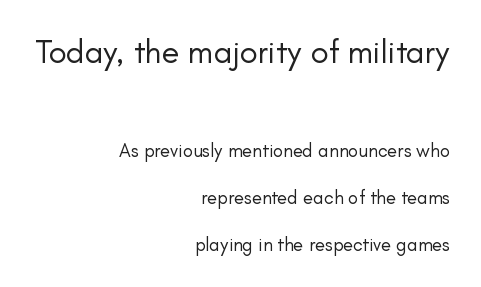
Q: Is the text bold? A: No.
Q: Is the text italic (slanted)? A: No, it is upright.
Q: Is the typeface a serif or a sans-serif typeface? A: Sans-serif.
Q: Is the text underlined? A: No.
Q: How is the paragraph aligned? A: Right-aligned.
Q: Is the spacing between letters normal or unusually wide? A: Normal.
Q: Is the spacing between lines tight, normal or loose? A: Loose.
Q: Which block of text is set in a larger size, the first (top) or the second (bottom)? A: The first (top) one.
Q: Width (condensed, normal, or wide)? A: Normal.
Q: Stroke contrast? A: Low.
Q: x-height? A: Small.
Q: Monospaced? A: No.
